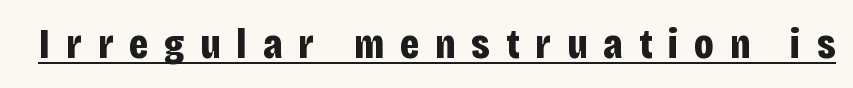
A typesetter would label this face a sans. The words here are underlined. You could not count columns in this text — the font is proportionally spaced. I'd describe the lettering as bold — thick and assertive. The font's upright variant was chosen for this text. Between one letter and the next there's a generous, obvious gap.
